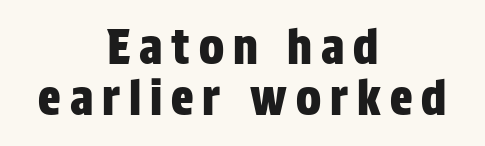
{"serif": "no", "italic": "no", "width": "condensed", "stroke_contrast": "low", "x_height": "large", "monospaced": "no", "underline": "no", "align": "center", "line_spacing": "tight", "line_spacing_ratio": 1.09, "glyph_px": 47}
